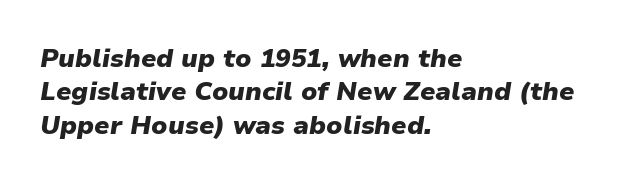
Q: Is the text bold? A: Yes.
Q: Is the text italic (slanted)? A: Yes, it leans right by about 9 degrees.
Q: Is the text underlined? A: No.
Q: How is the paragraph aligned? A: Left-aligned.
Q: Is the spacing between letters normal or unusually wide? A: Normal.
Q: Is the spacing between lines tight, normal or loose? A: Normal.
